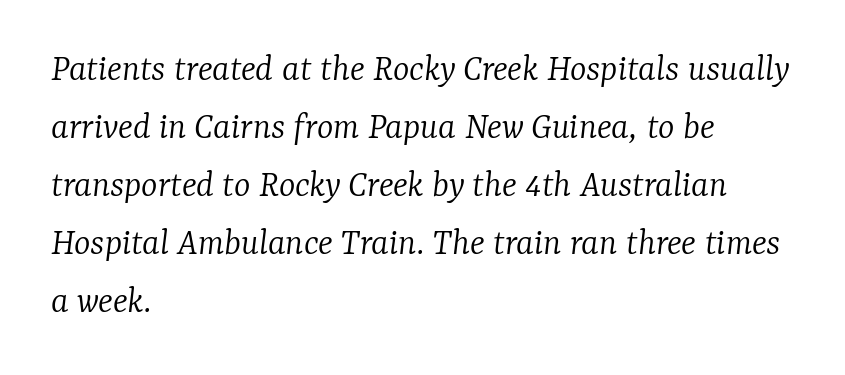
Q: Is the text bold? A: No.
Q: Is the text italic (slanted)? A: Yes, it leans right by about 7 degrees.
Q: Is the typeface a serif or a sans-serif typeface? A: Serif.
Q: Is the text underlined? A: No.
Q: How is the paragraph aligned? A: Left-aligned.
Q: Is the spacing between letters normal or unusually wide? A: Normal.
Q: Is the spacing between lines tight, normal or loose? A: Normal.
Q: Width (condensed, normal, or wide)? A: Normal.
Q: Stroke contrast? A: Low.
Q: x-height? A: Medium.
Q: Monospaced? A: No.
